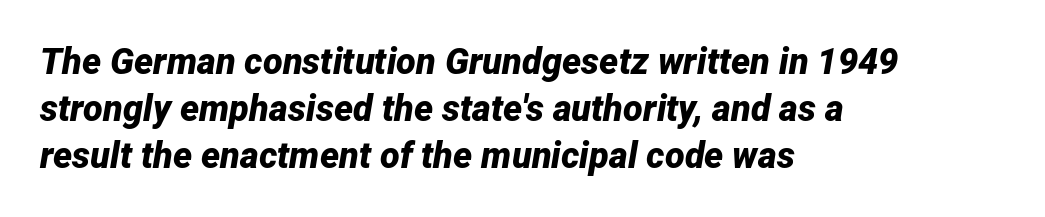
Lines of text with bare space underneath. The glyphs have the mass of a bold cut. Here the designer chose a conventional face with non-uniform glyph widths. If you measured baseline to baseline, you'd find a middling distance.
